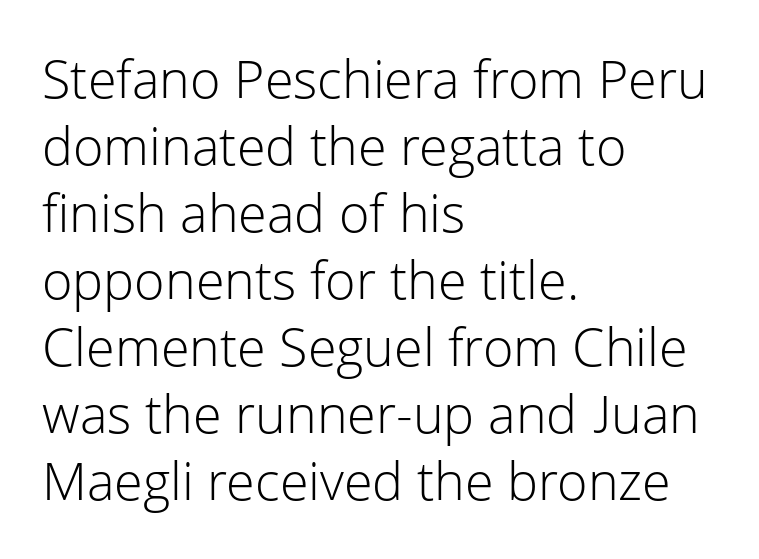
{"serif": "no", "italic": "no", "bold": "no", "weight": "light", "width": "normal", "stroke_contrast": "low", "x_height": "medium", "monospaced": "no", "underline": "no", "align": "left", "line_spacing": "normal", "line_spacing_ratio": 1.29, "letter_spacing": "normal", "letter_spacing_em": 0.0, "glyph_px": 52}
